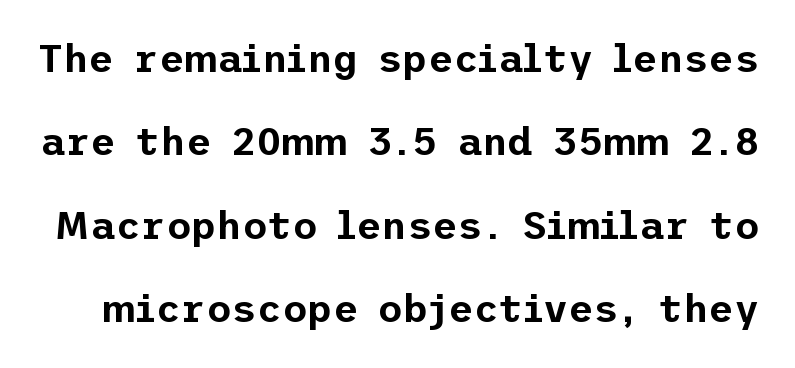
Q: Is the text italic (slanted)? A: No, it is upright.
Q: Is the typeface a serif or a sans-serif typeface? A: Sans-serif.
Q: Is the text underlined? A: No.
Q: Is the spacing between letters normal or unusually wide? A: Normal.
Q: Is the spacing between lines tight, normal or loose? A: Loose.
Q: Width (condensed, normal, or wide)? A: Normal.
Q: Stroke contrast? A: Low.
Q: x-height? A: Medium.
